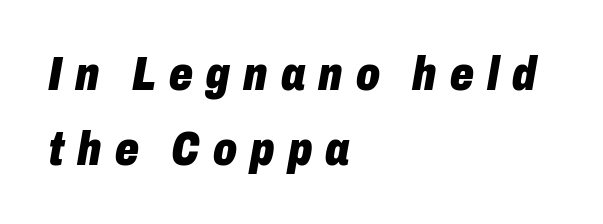
Q: Is the text bold? A: Yes.
Q: Is the text italic (slanted)? A: Yes, it leans right by about 10 degrees.
Q: Is the text underlined? A: No.
Q: How is the paragraph aligned? A: Left-aligned.
Q: Is the spacing between letters normal or unusually wide? A: Unusually wide.
Q: Is the spacing between lines tight, normal or loose? A: Normal.
Q: Width (condensed, normal, or wide)? A: Condensed.
Q: Stroke contrast? A: Low.
Q: x-height? A: Medium.
Q: Monospaced? A: No.
